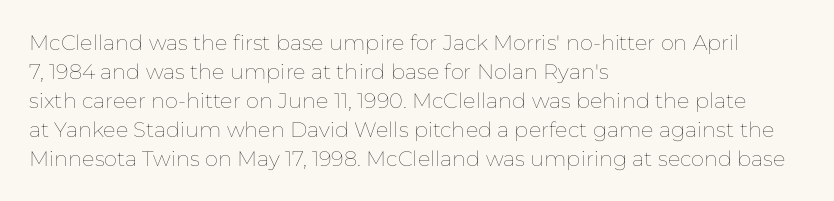
{"italic": "no", "bold": "no", "underline": "no", "align": "left", "line_spacing": "normal", "line_spacing_ratio": 1.38, "letter_spacing": "normal", "letter_spacing_em": 0.0, "glyph_px": 21}
